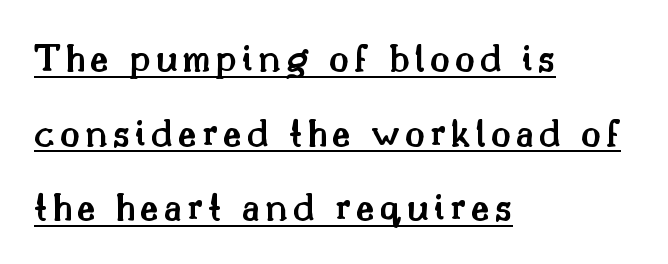
Q: Is the text bold? A: Semi-bold.
Q: Is the text italic (slanted)? A: No, it is upright.
Q: Is the typeface a serif or a sans-serif typeface? A: Serif.
Q: Is the text underlined? A: Yes.
Q: How is the paragraph aligned? A: Left-aligned.
Q: Width (condensed, normal, or wide)? A: Normal.
Q: Stroke contrast? A: Medium.
Q: x-height? A: Small.
Q: Monospaced? A: No.
